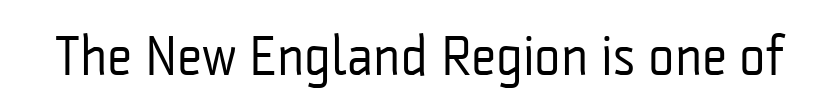
{"serif": "no", "italic": "no", "bold": "no", "weight": "regular", "width": "condensed", "stroke_contrast": "low", "x_height": "medium", "monospaced": "no", "underline": "no", "letter_spacing": "normal", "letter_spacing_em": 0.0, "glyph_px": 56}
